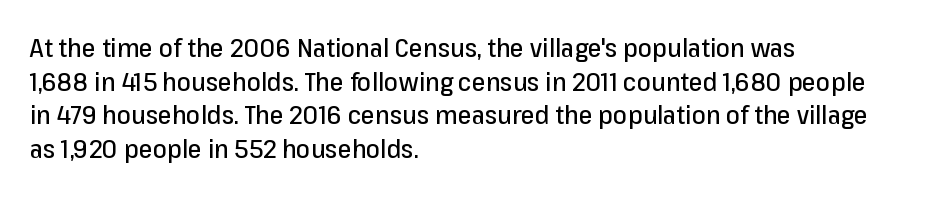
The image shows 25 px text type, upright; set left-aligned, normal line spacing (1.35x), normal letter spacing, not underlined.
